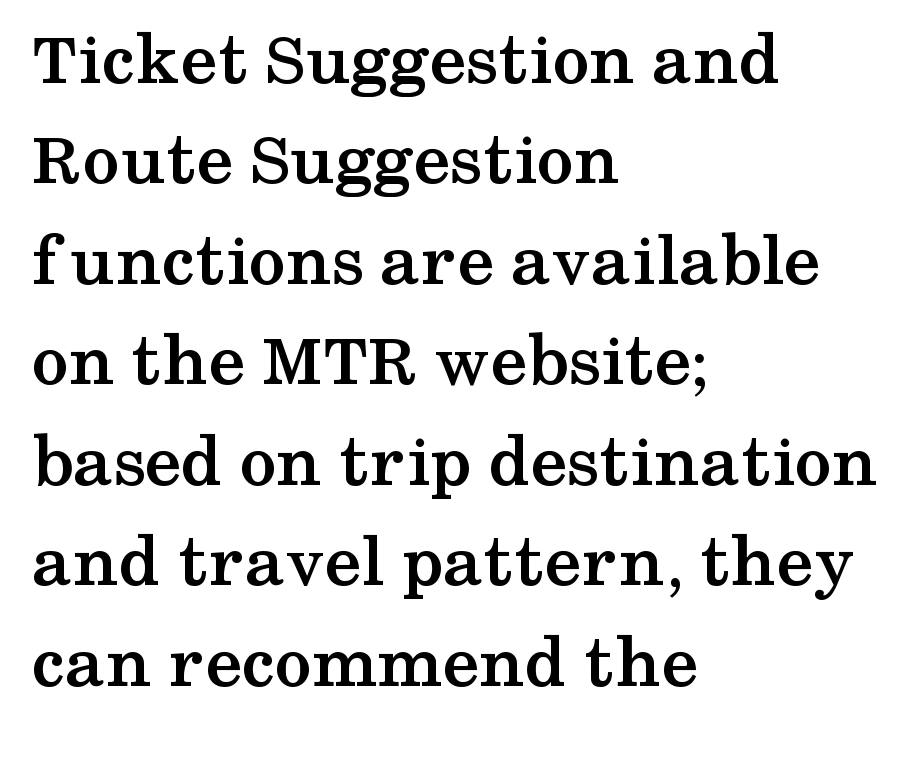
Style check: upright. Regarding serifs, this sample has them. Is this a fixed-width face? No — the glyphs have proportional, varying widths. Inter-character spacing is left at the font's built-in metrics.
